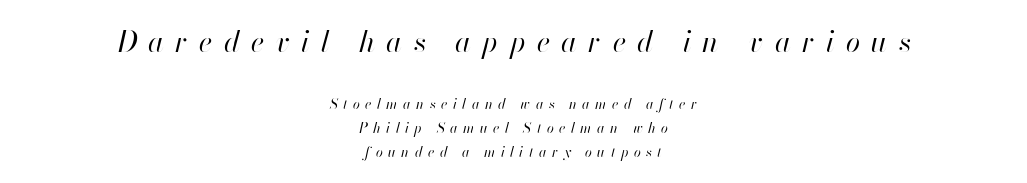
{"italic": "yes", "lean": "right", "slant_degrees": 13, "bold": "no", "weight": "regular", "width": "normal", "stroke_contrast": "high", "x_height": "small", "monospaced": "no", "underline": "no", "align": "center", "line_spacing_ratio": 1.74, "letter_spacing": "wide", "letter_spacing_em": 0.39, "larger_block": "first", "size_ratio": 2.07, "glyph_px": 29}
